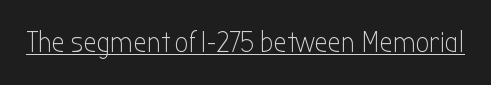
The image shows 30 px light, condensed sans-serif type, upright; set normal letter spacing, underlined; low stroke contrast and a medium x-height.
